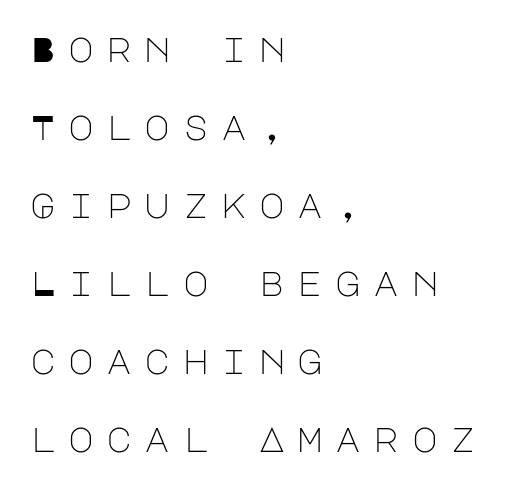
{"serif": "no", "italic": "no", "bold": "no", "weight": "light", "width": "normal", "stroke_contrast": "low", "x_height": "large", "underline": "no", "align": "left", "line_spacing": "loose", "line_spacing_ratio": 2.23, "letter_spacing": "wide", "letter_spacing_em": 0.35, "glyph_px": 35}
